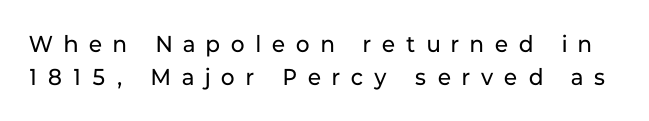
The image shows 23 px text type, upright; set normal line spacing (1.44x), unusually wide letter spacing (+0.49 em), not underlined.
